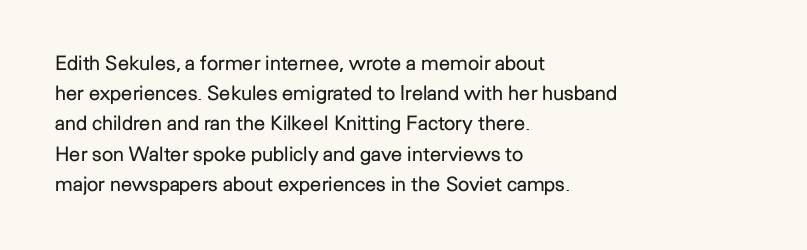
The image shows 20 px text type, upright; set left-aligned, normal line spacing (1.51x), normal letter spacing, not underlined.
